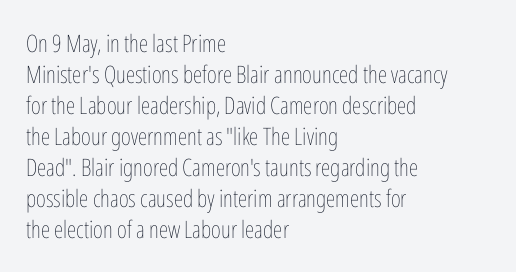
These lines keep a tight, regular rhythm from letter to letter. Notice how descenders clear the ascenders below comfortably — that's standard leading. These lines were composed using upright roman letters. One-word summary of the alignment: left. Nobody drew a line under any word here. The typesetting does not lean heavy: it is not bold.
